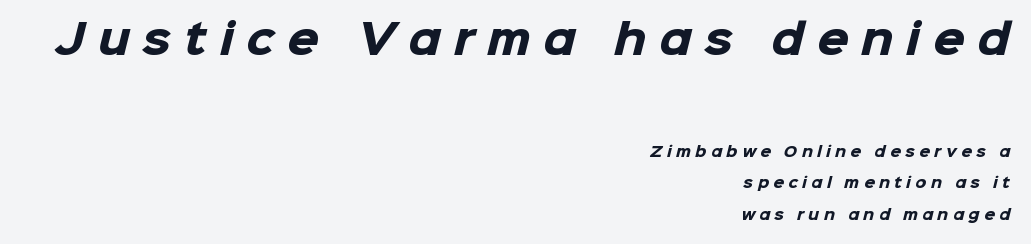
Whoever set this made the first block the dominant, larger element. Here the designer chose a conventional face with non-uniform glyph widths. Check where the strokes stop: nothing finishes them off — pure sans. The horizontal fit of the characters is loose and conspicuously gappy.
